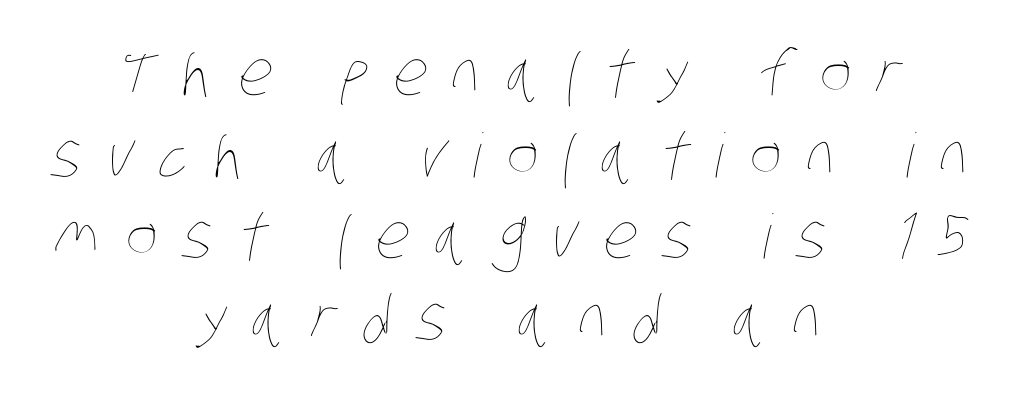
{"bold": "no", "weight": "thin", "width": "condensed", "stroke_contrast": "low", "x_height": "large", "monospaced": "no", "underline": "no", "align": "center", "line_spacing": "normal", "line_spacing_ratio": 1.34, "letter_spacing": "wide", "letter_spacing_em": 0.42, "glyph_px": 61}
